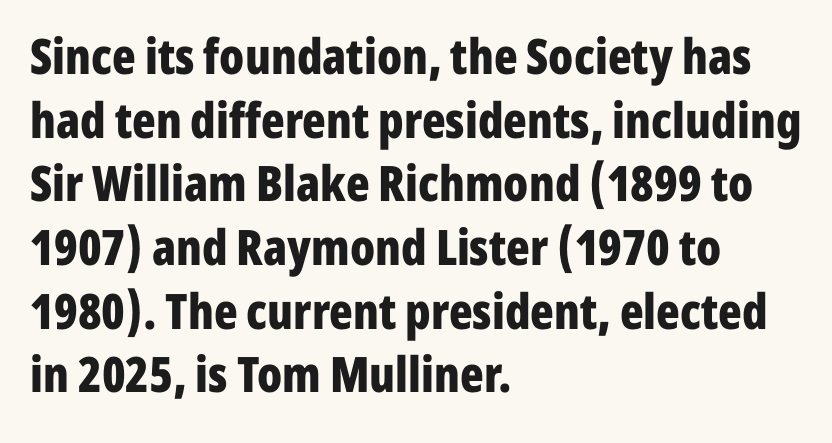
Q: Is the text bold? A: Yes.
Q: Is the text italic (slanted)? A: No, it is upright.
Q: Is the typeface a serif or a sans-serif typeface? A: Sans-serif.
Q: Is the text underlined? A: No.
Q: How is the paragraph aligned? A: Left-aligned.
Q: Is the spacing between letters normal or unusually wide? A: Normal.
Q: Is the spacing between lines tight, normal or loose? A: Normal.
Q: Width (condensed, normal, or wide)? A: Condensed.
Q: Stroke contrast? A: Low.
Q: x-height? A: Medium.
Q: Monospaced? A: No.
